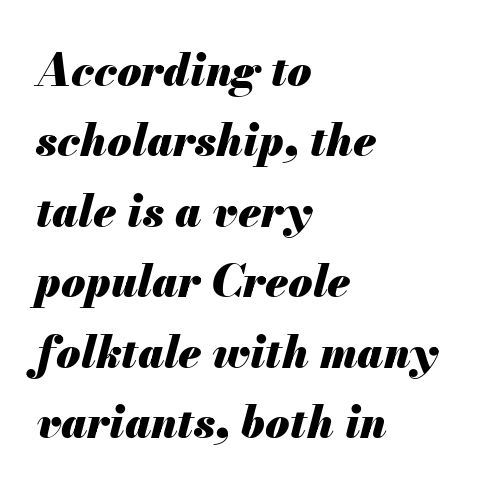
The image shows 44 px heavy type, italic (leaning right); set left-aligned, normal line spacing (1.6x), normal letter spacing, not underlined; medium stroke contrast and a small x-height.
